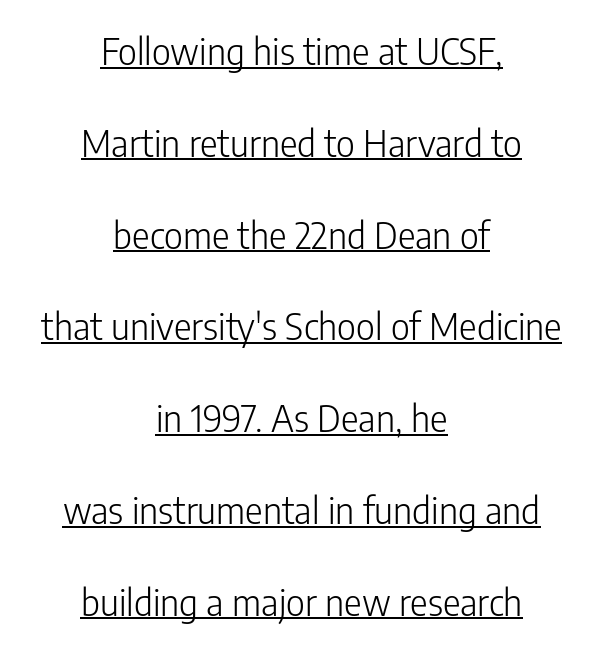
The image shows 37 px light, condensed sans-serif type, upright; set centered, loose line spacing (2.48x), normal letter spacing, underlined; low stroke contrast and a medium x-height.
